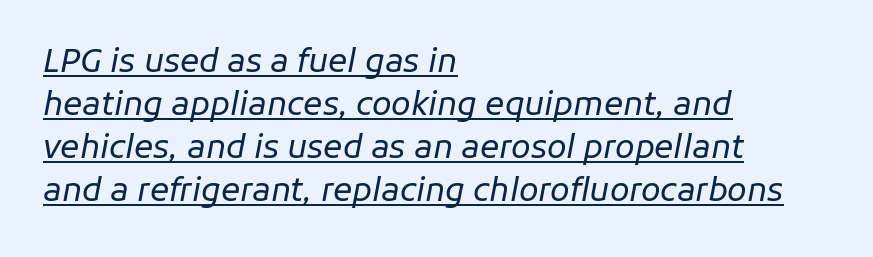
{"italic": "yes", "lean": "right", "slant_degrees": 11, "bold": "no", "weight": "regular", "width": "normal", "stroke_contrast": "low", "x_height": "medium", "monospaced": "no", "underline": "yes", "align": "left", "line_spacing": "normal", "line_spacing_ratio": 1.34, "letter_spacing": "normal", "letter_spacing_em": 0.0, "glyph_px": 32}
